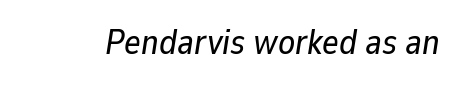
Rendered with sloped, italic letterforms. Rule under the text: the space is simply empty. Standard letterfit; no display-style spreading of the glyphs. Note the varied advance widths — an 'i' is clearly narrower than an 'm'.
